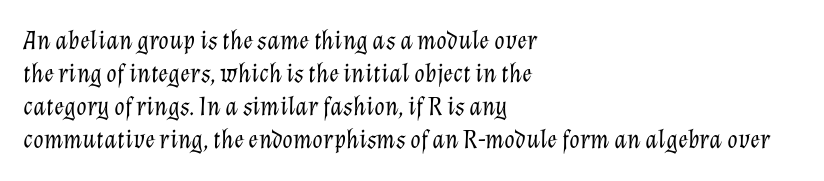
{"italic": "yes", "lean": "right", "slant_degrees": 12, "bold": "no", "underline": "no", "align": "left", "line_spacing_ratio": 1.22, "letter_spacing": "normal", "letter_spacing_em": 0.0, "glyph_px": 27}
